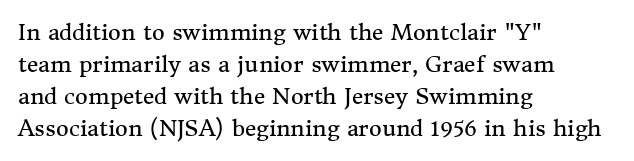
The image shows 22 px text type, upright; set left-aligned, normal line spacing (1.45x), normal letter spacing, not underlined.
